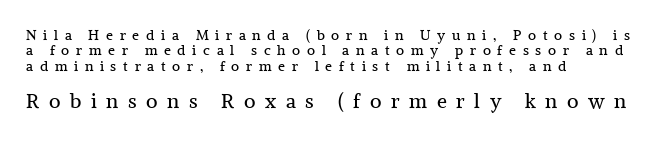
Stems here are at most as thick as an everyday book face. Descenders are the only things crossing below the line. The designer gave the closing block more size than the opening block. This sample uses an upright cut, with every glyph sitting square on the baseline. Substantial extra tracking has been applied to these lines. Caption: multi-line text, flush left, ragged right.
